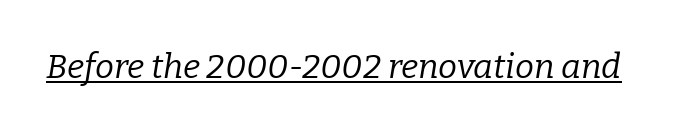
The image shows 34 px regular-weight serif type, italic (leaning right); set normal letter spacing, underlined; low stroke contrast and a medium x-height.
